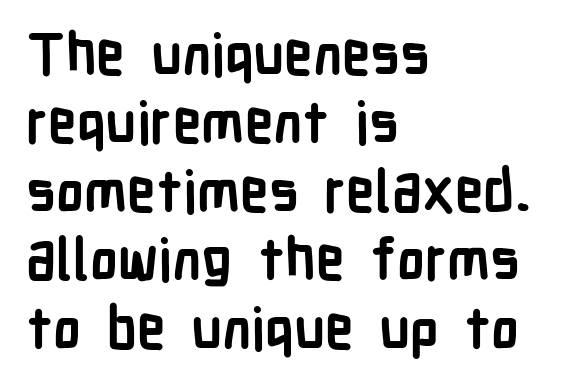
The image shows 57 px semibold, condensed sans-serif type, upright; set left-aligned, line spacing 1.2x, normal letter spacing, not underlined; low stroke contrast and a medium x-height.
